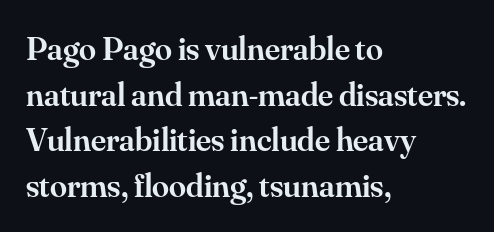
The image shows 34 px semibold serif type, upright; set left-aligned, normal line spacing (1.34x), normal letter spacing, not underlined; medium stroke contrast and a small x-height.
